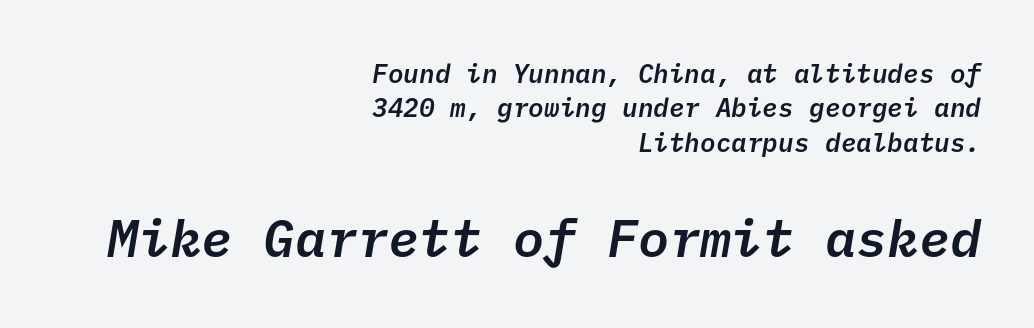
The image shows 52 px semibold sans-serif type; set right-aligned, normal line spacing (1.32x), normal letter spacing, not underlined; the second (bottom) block is 2.0x larger; low stroke contrast and a medium x-height.
